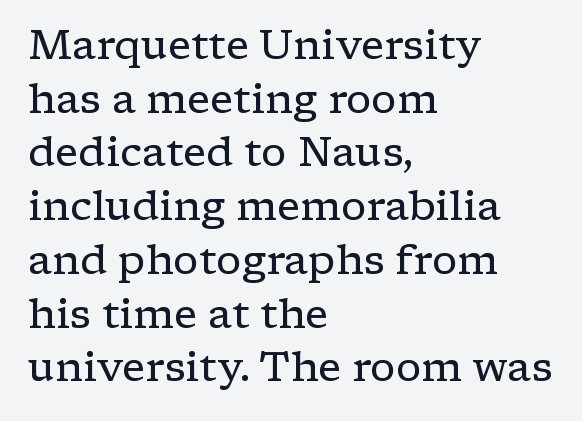
A light-to-regular cut is what we see here. Caption: standard tracking, unaltered. Leftover space on each line is placed entirely after the last word. A roman cut, with each character standing at attention.
